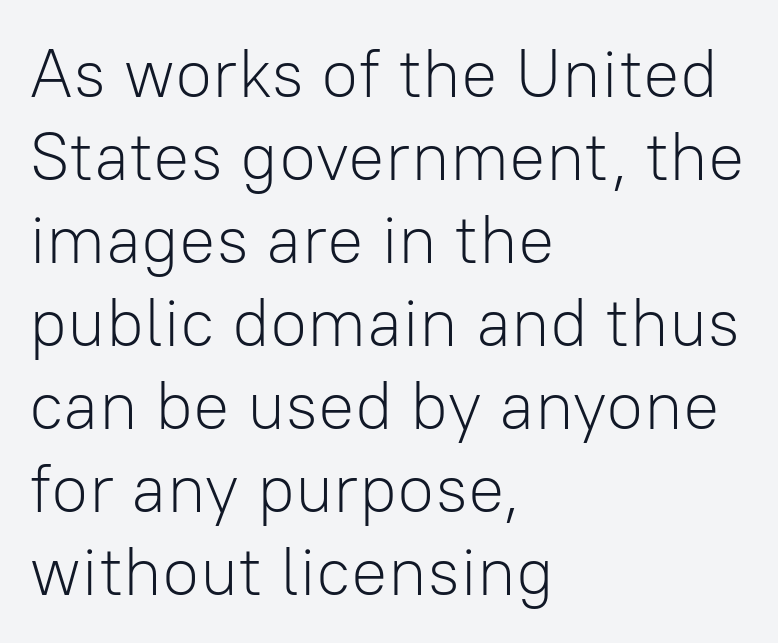
Q: Is the text bold? A: No.
Q: Is the text italic (slanted)? A: No, it is upright.
Q: Is the typeface a serif or a sans-serif typeface? A: Sans-serif.
Q: Is the text underlined? A: No.
Q: How is the paragraph aligned? A: Left-aligned.
Q: Is the spacing between letters normal or unusually wide? A: Normal.
Q: Width (condensed, normal, or wide)? A: Normal.
Q: Stroke contrast? A: Low.
Q: x-height? A: Medium.
Q: Monospaced? A: No.
